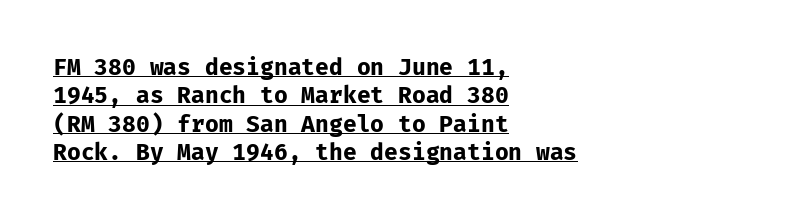
The image shows 23 px bold type, upright; set left-aligned, line spacing 1.23x, normal letter spacing, underlined.
